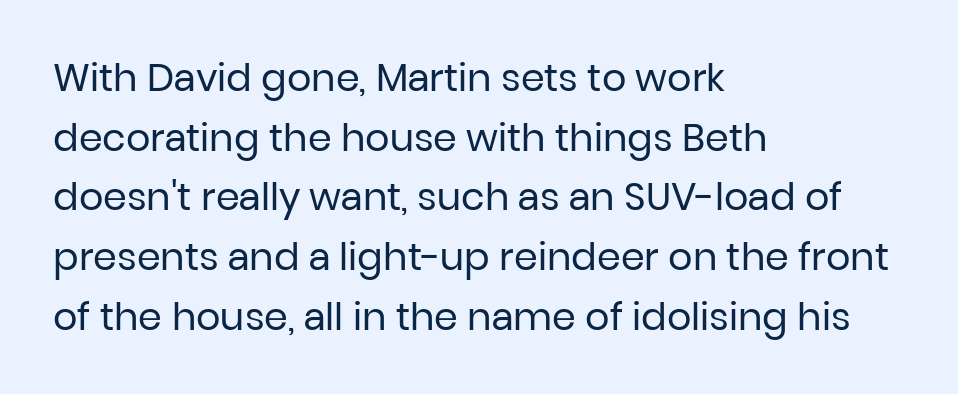
Q: Is the text bold? A: No.
Q: Is the text italic (slanted)? A: No, it is upright.
Q: Is the typeface a serif or a sans-serif typeface? A: Sans-serif.
Q: Is the text underlined? A: No.
Q: How is the paragraph aligned? A: Left-aligned.
Q: Is the spacing between letters normal or unusually wide? A: Normal.
Q: Is the spacing between lines tight, normal or loose? A: Normal.
Q: Width (condensed, normal, or wide)? A: Normal.
Q: Stroke contrast? A: Low.
Q: x-height? A: Medium.
Q: Monospaced? A: No.
